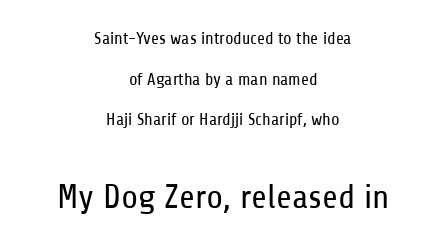
No chunkiness to these letters — they're not bold. Is the letter spacing exaggerated? No — it looks like the ordinary default. These lines are composed in type without serifs. Varying glyph widths throughout — classic text-font behaviour. The emphasis by scale lands on block number two, below. The passage shown is not underscored anywhere.
